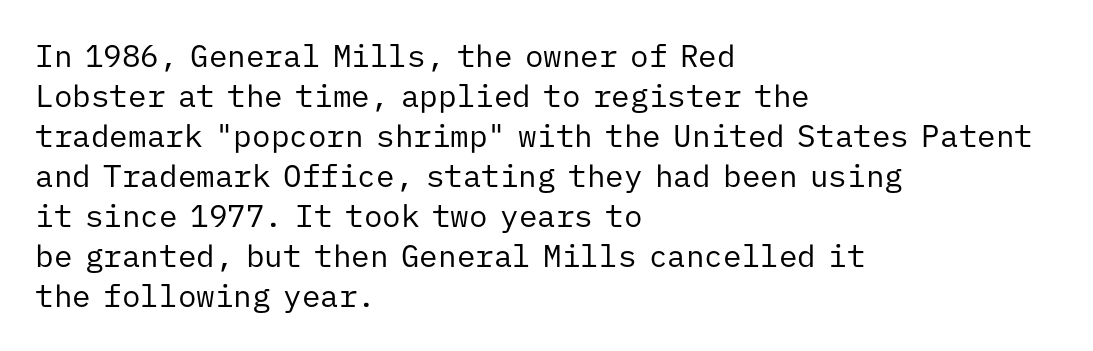
{"serif": "no", "italic": "no", "bold": "no", "weight": "regular", "width": "normal", "stroke_contrast": "low", "x_height": "medium", "monospaced": "yes", "underline": "no", "align": "left", "line_spacing": "normal", "line_spacing_ratio": 1.29, "letter_spacing": "normal", "letter_spacing_em": 0.0, "glyph_px": 31}
